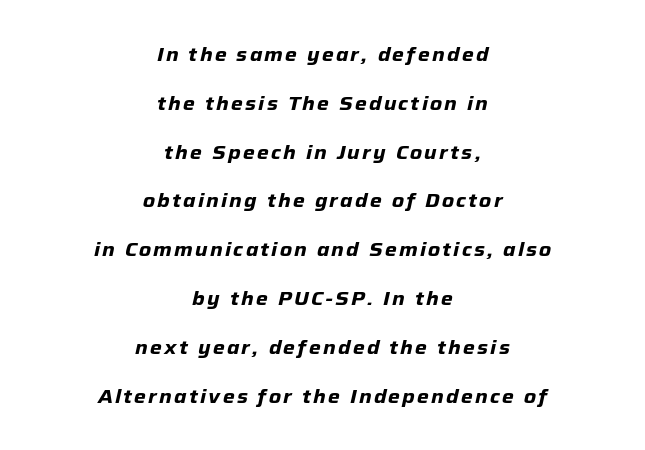
Q: Is the text bold? A: Yes.
Q: Is the text italic (slanted)? A: Yes, it leans right by about 12 degrees.
Q: Is the text underlined? A: No.
Q: How is the paragraph aligned? A: Centered.
Q: Is the spacing between lines tight, normal or loose? A: Loose.
